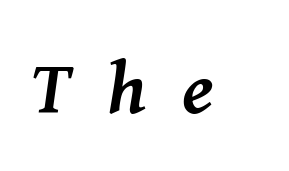
The image shows 75 px semibold serif type, italic (leaning right); set unusually wide letter spacing (+0.48 em), not underlined; medium stroke contrast and a medium x-height.
